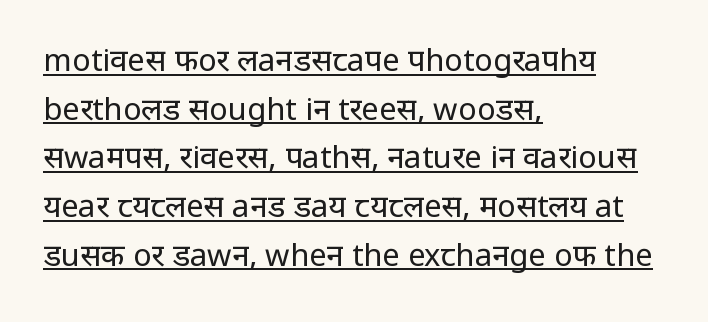
What stands out about the letter spacing? Nothing — it is the standard amount. Spacing verdict: proportional, widths tailored to each character. Serif or sans? Sans — the stroke terminals are bare. Glance below the letters and you will spot a drawn line. These lines are set flush left with a ragged right edge. Is this a heavy cut? Hardly; it is regular or lighter.
